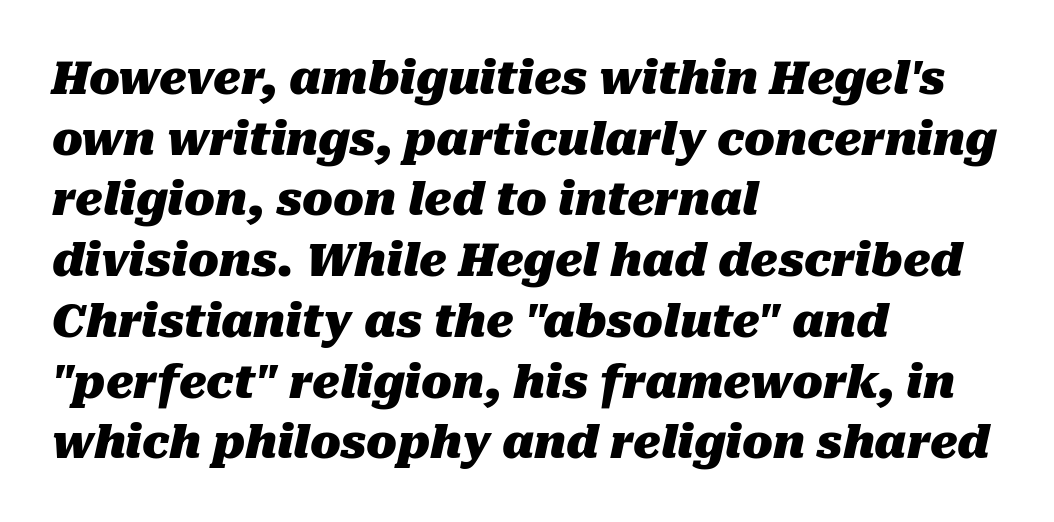
The foot of each line stays bare and open. The leading is moderate, giving the passage an even texture. Compared with ordinary roman type, these characters are visibly tilted. The letters advance in unequal steps, a hallmark of proportional type. Nothing unusual about the tracking: characters are spaced as the font intends.
